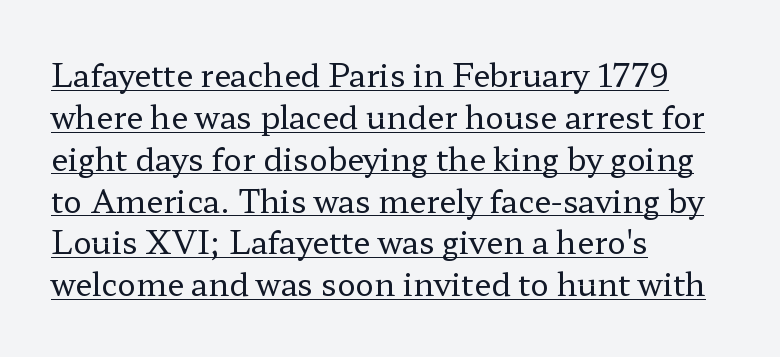
Q: Is the text bold? A: No.
Q: Is the text italic (slanted)? A: No, it is upright.
Q: Is the typeface a serif or a sans-serif typeface? A: Serif.
Q: Is the text underlined? A: Yes.
Q: How is the paragraph aligned? A: Left-aligned.
Q: Is the spacing between letters normal or unusually wide? A: Normal.
Q: Is the spacing between lines tight, normal or loose? A: Normal.
Q: Width (condensed, normal, or wide)? A: Wide.
Q: Stroke contrast? A: Low.
Q: x-height? A: Medium.
Q: Monospaced? A: No.
